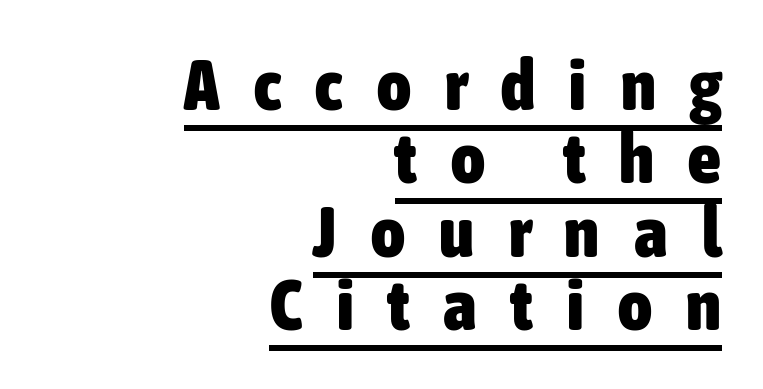
Posture: upright roman. These lines stack with their right ends in a neat column. The rendering uses natural spacing where letterforms have individual widths. Thick stems and heavy bowls — unmistakably bold. Honestly, the rows look squashed on top of each other. How are the letters spaced? Widely, with obvious added tracking.
